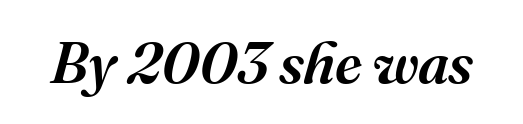
The image shows 58 px serif type, italic (leaning right); set normal letter spacing, not underlined; medium stroke contrast and a medium x-height.
